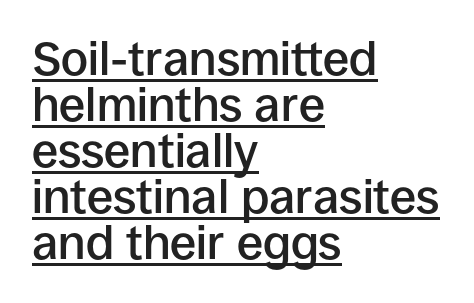
{"serif": "no", "italic": "no", "bold": "semi", "weight": "semibold", "width": "normal", "stroke_contrast": "low", "x_height": "large", "monospaced": "no", "underline": "yes", "align": "left", "line_spacing": "tight", "line_spacing_ratio": 0.98, "letter_spacing": "normal", "letter_spacing_em": 0.0, "glyph_px": 47}
